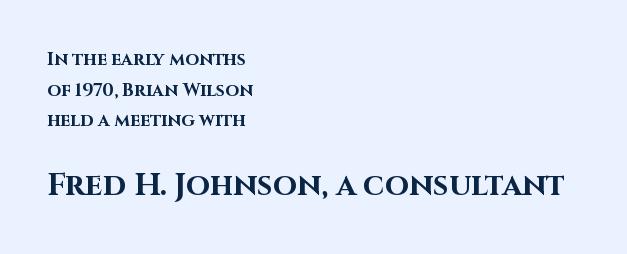
Q: Is the text bold? A: Yes.
Q: Is the text italic (slanted)? A: No, it is upright.
Q: Is the typeface a serif or a sans-serif typeface? A: Sans-serif.
Q: Is the text underlined? A: No.
Q: How is the paragraph aligned? A: Left-aligned.
Q: Is the spacing between letters normal or unusually wide? A: Normal.
Q: Is the spacing between lines tight, normal or loose? A: Normal.
Q: Which block of text is set in a larger size, the first (top) or the second (bottom)? A: The second (bottom) one.
Q: Width (condensed, normal, or wide)? A: Normal.
Q: Stroke contrast? A: High.
Q: x-height? A: Large.
Q: Monospaced? A: No.
